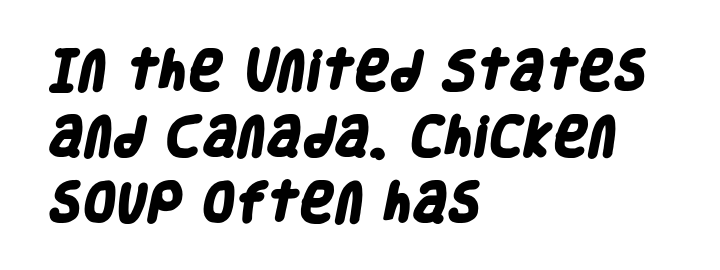
The image shows 43 px heavy, condensed sans-serif type; set left-aligned, normal line spacing (1.53x), normal letter spacing, not underlined; low stroke contrast and a large x-height.
